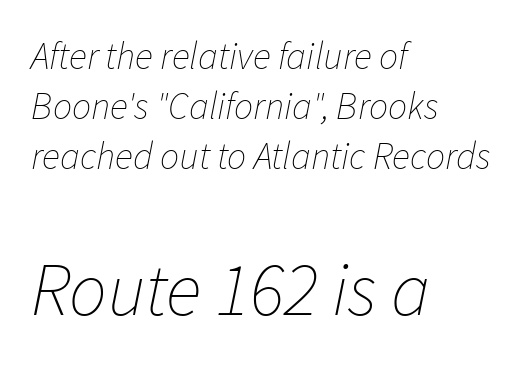
Q: Is the text bold? A: No.
Q: Is the text italic (slanted)? A: Yes, it leans right by about 11 degrees.
Q: Is the text underlined? A: No.
Q: How is the paragraph aligned? A: Left-aligned.
Q: Is the spacing between letters normal or unusually wide? A: Normal.
Q: Is the spacing between lines tight, normal or loose? A: Normal.
Q: Which block of text is set in a larger size, the first (top) or the second (bottom)? A: The second (bottom) one.
Q: Width (condensed, normal, or wide)? A: Normal.
Q: Stroke contrast? A: Low.
Q: x-height? A: Medium.
Q: Monospaced? A: No.
